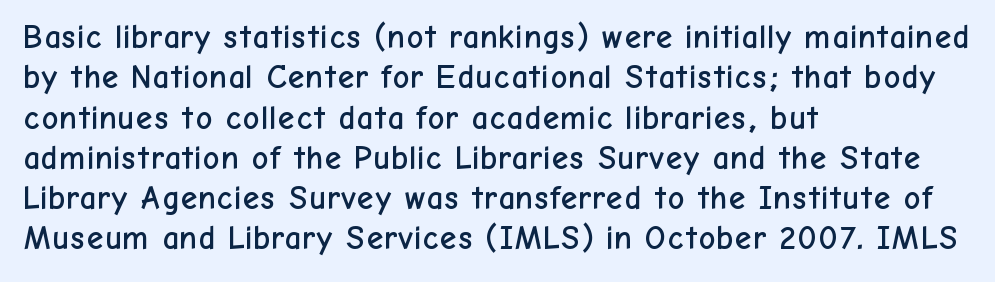
Anything drawn beneath the words? Only blank space. The passage shown is typed in a proportional face where columns would drift. Do the letters lean? They stand straight. Short note: letters normally spaced. The face used here is a sans, in the tradition of grotesques and geometrics. These lines stack with their left ends in a neat column.
